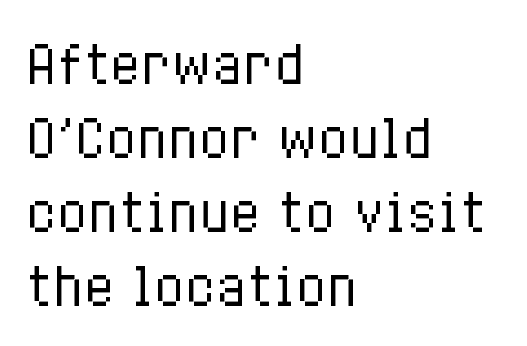
Vertical strokes here are truly vertical. Reading down the column, the eye jumps a familiar distance to each next line. A light-to-regular cut is what we see here. Varying glyph widths throughout — classic text-font behaviour.
